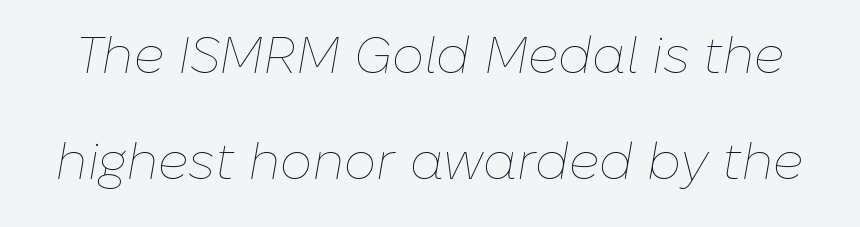
The passage shown is not bold in any degree. Think of a printed novel: that variable character pitch is what you see here. Inter-character spacing is left at the font's built-in metrics. These lines were composed using italics.
